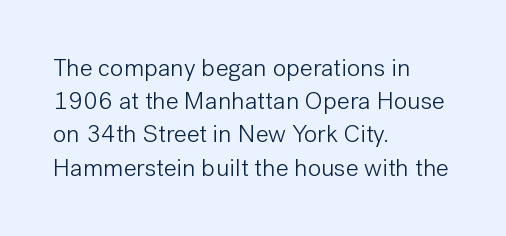
These lines sit exactly where default settings would place them. Decoration check: the copy has no underline. The typeface has the unassuming heft of standard copy or less. Horizontal alignment here is leftward, the default for most running prose.
